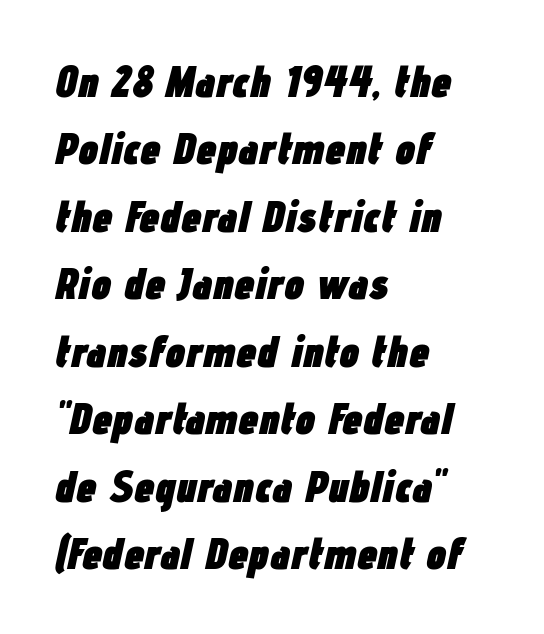
Q: Is the text bold? A: Yes.
Q: Is the text italic (slanted)? A: Yes, it leans right by about 12 degrees.
Q: Is the text underlined? A: No.
Q: How is the paragraph aligned? A: Left-aligned.
Q: Is the spacing between letters normal or unusually wide? A: Normal.
Q: Is the spacing between lines tight, normal or loose? A: Normal.
Q: Width (condensed, normal, or wide)? A: Condensed.
Q: Stroke contrast? A: Low.
Q: x-height? A: Medium.
Q: Monospaced? A: No.
